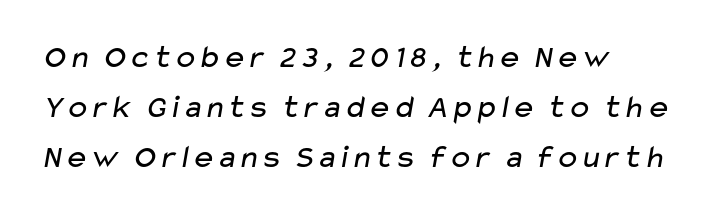
Q: Is the text bold? A: No.
Q: Is the typeface a serif or a sans-serif typeface? A: Sans-serif.
Q: Is the text underlined? A: No.
Q: How is the paragraph aligned? A: Left-aligned.
Q: Is the spacing between letters normal or unusually wide? A: Normal.
Q: Is the spacing between lines tight, normal or loose? A: Normal.
Q: Width (condensed, normal, or wide)? A: Wide.
Q: Stroke contrast? A: Low.
Q: x-height? A: Medium.
Q: Monospaced? A: No.
